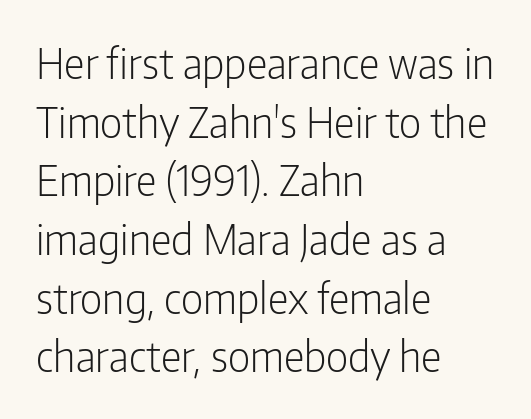
Decoration check: the copy has no underline. The paragraph has a hard left edge and a soft right edge. You can tell from the bare stems that sans-serif type was used. Does the lettering tilt? It doesn't — this is upright.
